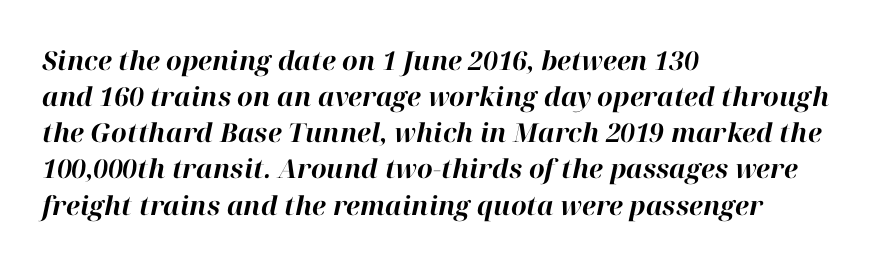
The zone under the glyphs is completely vacant. The line-height multiplier appears to be the usual default. Here the glyphs are tracked normally, forming tight word shapes. Which margin do the lines hug? The left one — the right edge is uneven. Heavy, bold letterforms.
